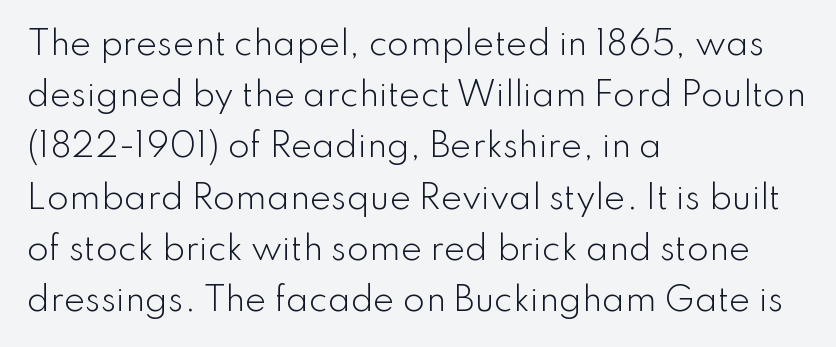
{"serif": "no", "italic": "no", "bold": "no", "weight": "light", "width": "normal", "stroke_contrast": "low", "x_height": "small", "monospaced": "no", "underline": "no", "align": "left", "line_spacing": "normal", "line_spacing_ratio": 1.6, "letter_spacing": "normal", "letter_spacing_em": 0.0, "glyph_px": 32}
